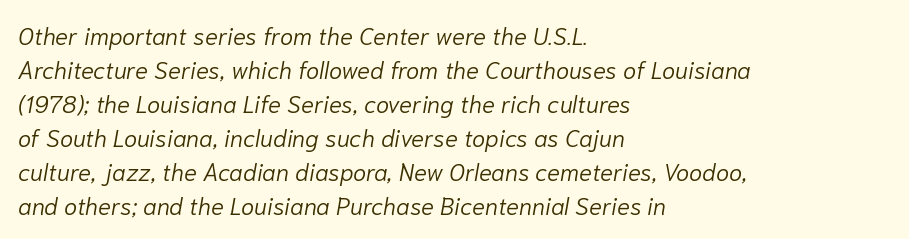
Q: Is the text bold? A: No.
Q: Is the text italic (slanted)? A: Yes, it leans right by about 10 degrees.
Q: Is the text underlined? A: No.
Q: How is the paragraph aligned? A: Left-aligned.
Q: Is the spacing between letters normal or unusually wide? A: Normal.
Q: Is the spacing between lines tight, normal or loose? A: Normal.
